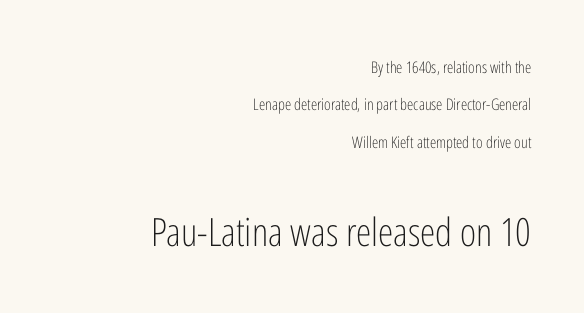
The image shows 39 px light, condensed sans-serif type, upright; set right-aligned, loose line spacing (2.34x), normal letter spacing, not underlined; the second (bottom) block is 2.44x larger; low stroke contrast and a medium x-height.
